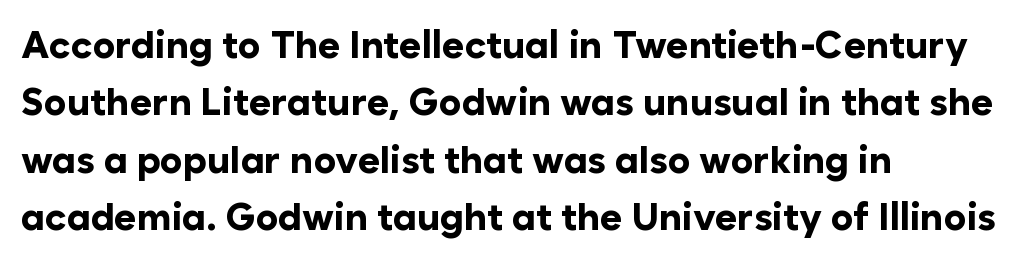
The image shows 38 px bold sans-serif type, upright; set left-aligned, normal line spacing (1.51x), normal letter spacing, not underlined; low stroke contrast and a medium x-height.
